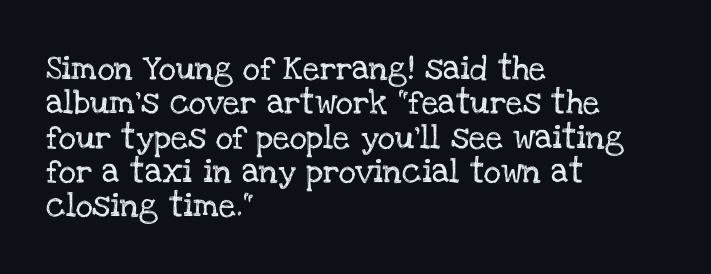
Q: Is the text italic (slanted)? A: No, it is upright.
Q: Is the text underlined? A: No.
Q: How is the paragraph aligned? A: Left-aligned.
Q: Is the spacing between letters normal or unusually wide? A: Normal.
Q: Is the spacing between lines tight, normal or loose? A: Normal.
